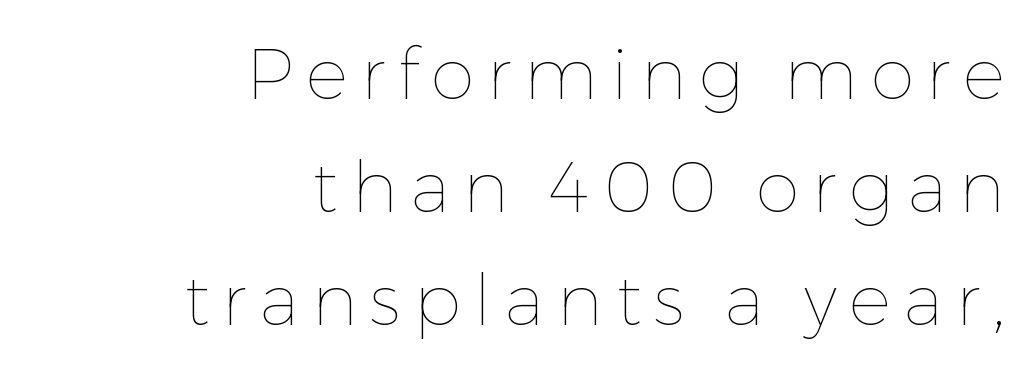
{"italic": "no", "bold": "no", "weight": "thin", "width": "normal", "stroke_contrast": "low", "x_height": "medium", "monospaced": "no", "underline": "no", "align": "right", "line_spacing": "normal", "line_spacing_ratio": 1.59, "glyph_px": 71}
